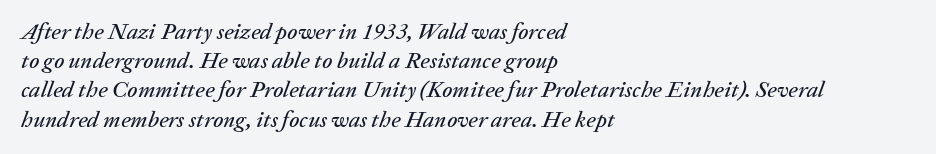
The image shows 23 px text type, italic (leaning right); set left-aligned, normal line spacing (1.27x), normal letter spacing, not underlined.
